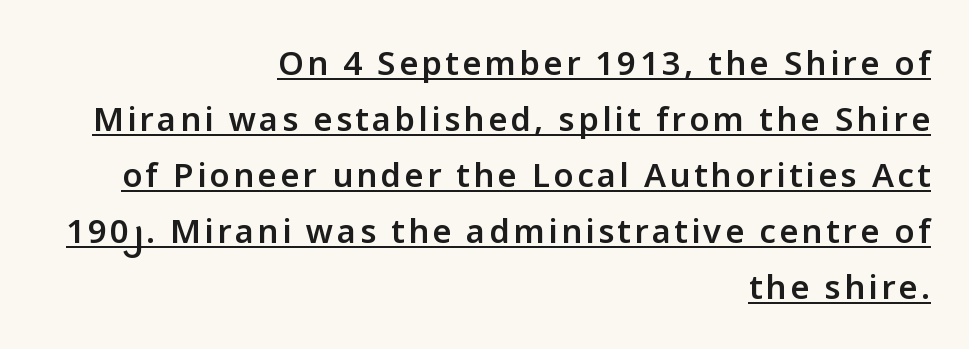
{"serif": "no", "italic": "no", "bold": "semi", "weight": "semibold", "width": "normal", "stroke_contrast": "low", "x_height": "medium", "monospaced": "no", "underline": "yes", "align": "right", "line_spacing": "normal", "line_spacing_ratio": 1.7, "glyph_px": 33}
